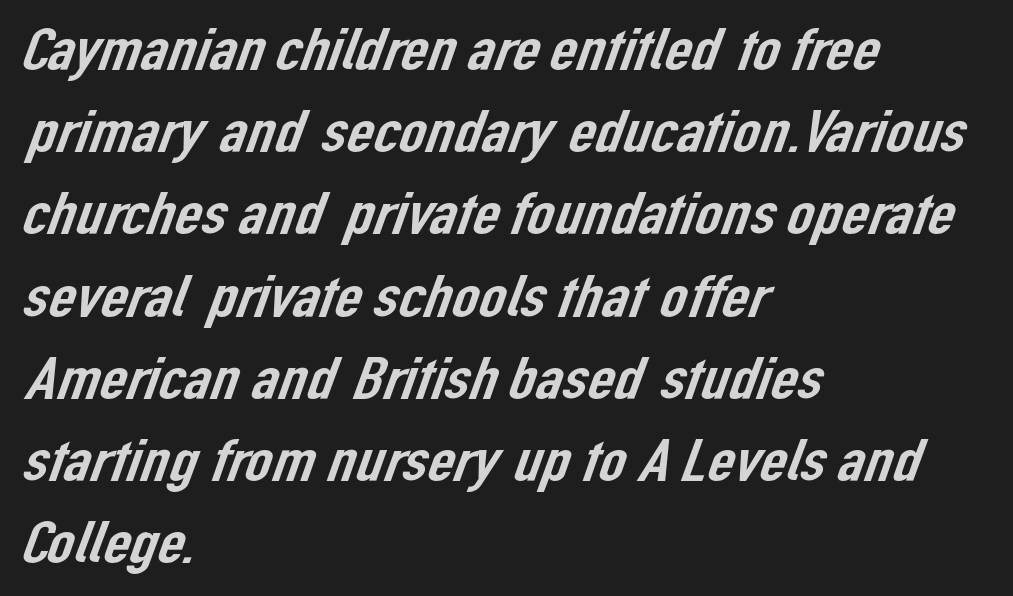
{"serif": "no", "width": "normal", "stroke_contrast": "low", "x_height": "medium", "monospaced": "no", "underline": "no", "align": "left", "line_spacing": "normal", "line_spacing_ratio": 1.37, "letter_spacing": "normal", "letter_spacing_em": 0.0, "glyph_px": 60}
